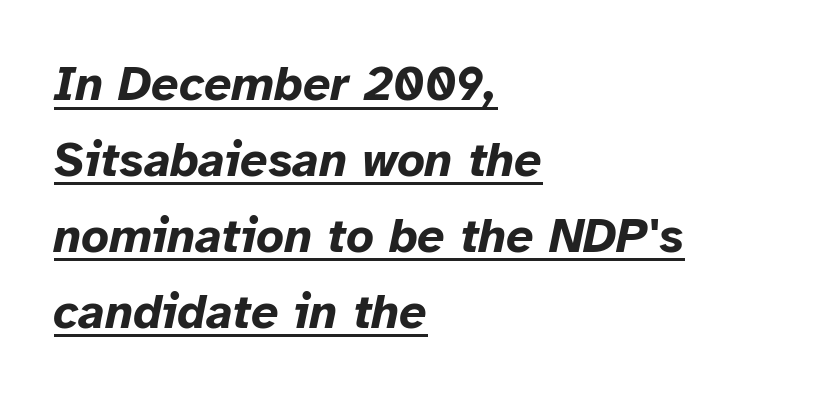
{"italic": "yes", "lean": "right", "slant_degrees": 12, "bold": "yes", "weight": "bold", "width": "normal", "stroke_contrast": "low", "x_height": "medium", "monospaced": "no", "underline": "yes", "align": "left", "line_spacing": "normal", "line_spacing_ratio": 1.58, "letter_spacing": "normal", "letter_spacing_em": 0.0, "glyph_px": 48}
